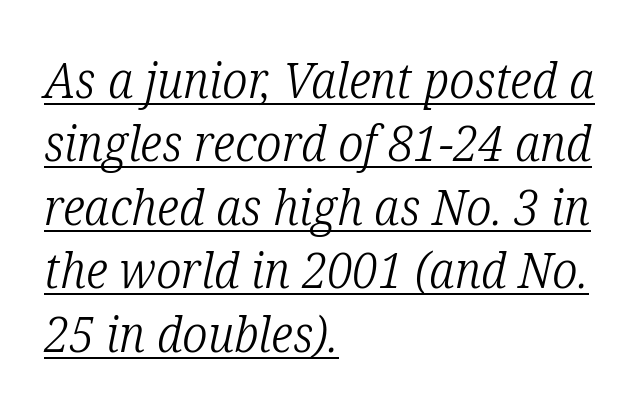
The image shows 50 px light, condensed serif type, italic (leaning right); set left-aligned, normal line spacing (1.27x), normal letter spacing, underlined; low stroke contrast and a medium x-height.
